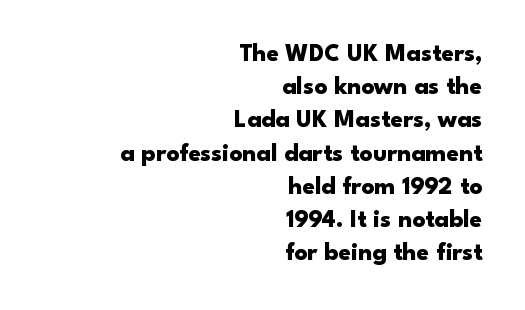
Q: Is the text bold? A: Yes.
Q: Is the text italic (slanted)? A: No, it is upright.
Q: Is the text underlined? A: No.
Q: How is the paragraph aligned? A: Right-aligned.
Q: Is the spacing between letters normal or unusually wide? A: Normal.
Q: Is the spacing between lines tight, normal or loose? A: Normal.
